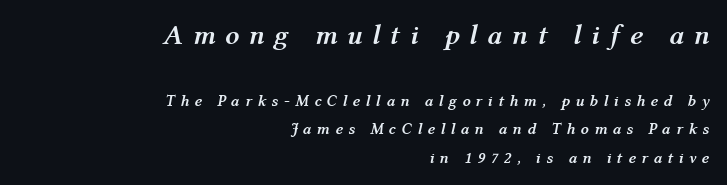
The image shows 28 px semibold type, italic (leaning right); set right-aligned, line spacing 1.79x, unusually wide letter spacing (+0.34 em), not underlined; the first (top) block is 1.75x larger; medium stroke contrast and a medium x-height.
